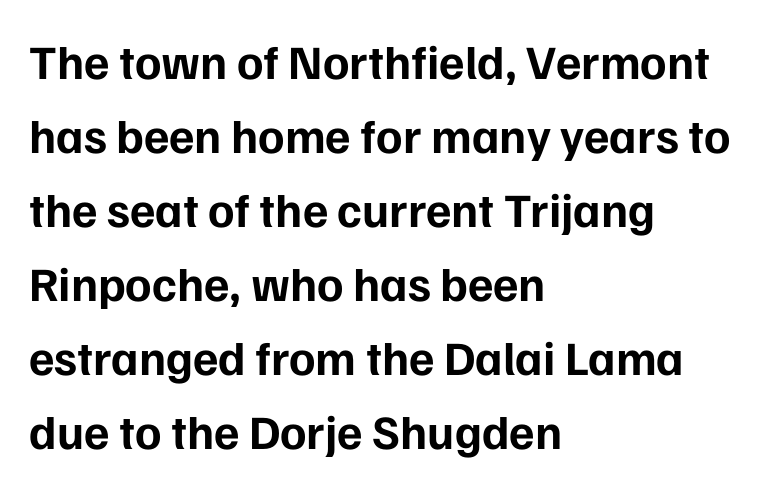
A clean baseline with only descenders dipping below it. Notice how descenders clear the ascenders below comfortably — that's standard leading. Typesetter's note: full bold, strokes at maximum text heaviness. Alignment: flush left.
